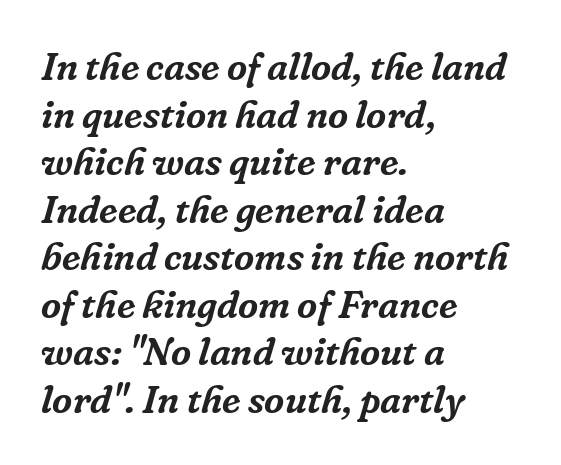
Notice how the passage keeps a crisp vertical edge on the left only. Spacing verdict: proportional, widths tailored to each character. The text carries the slant typical of an italic or oblique font. Here the glyphs are tracked normally, forming tight word shapes. What kind of face is this? One with serifs.
